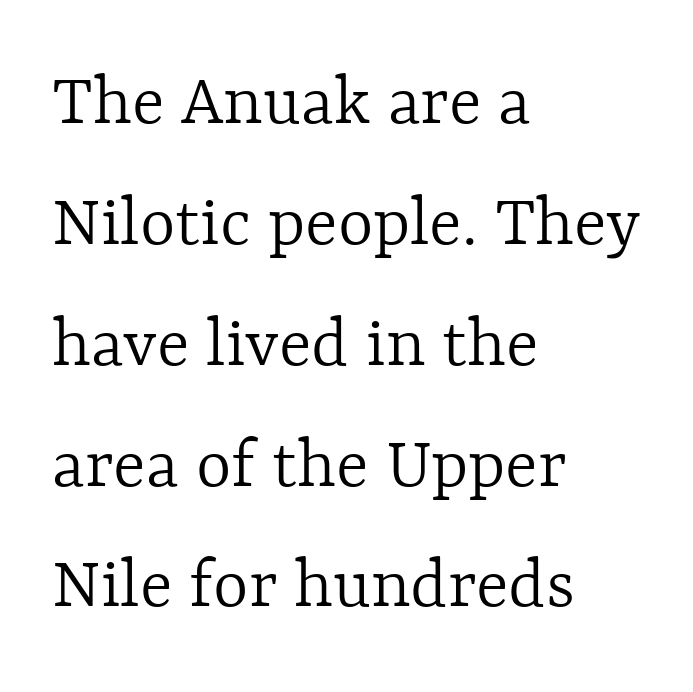
Q: Is the text bold? A: No.
Q: Is the text italic (slanted)? A: No, it is upright.
Q: Is the text underlined? A: No.
Q: How is the paragraph aligned? A: Left-aligned.
Q: Is the spacing between letters normal or unusually wide? A: Normal.
Q: Is the spacing between lines tight, normal or loose? A: Normal.
Q: Width (condensed, normal, or wide)? A: Normal.
Q: x-height? A: Medium.
Q: Monospaced? A: No.
